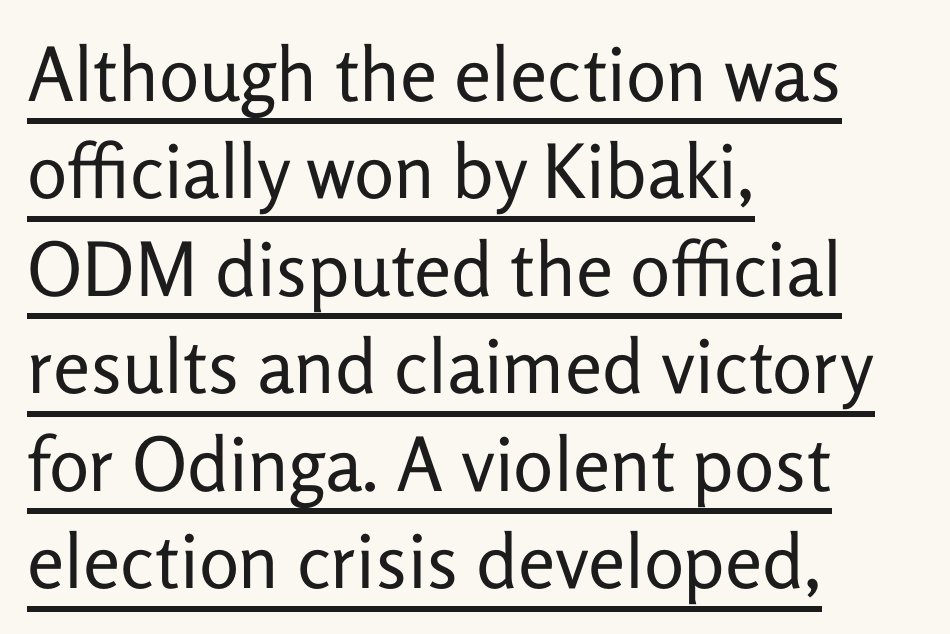
{"serif": "no", "italic": "no", "bold": "no", "weight": "regular", "width": "normal", "stroke_contrast": "low", "x_height": "medium", "monospaced": "no", "underline": "yes", "align": "left", "line_spacing": "normal", "line_spacing_ratio": 1.3, "letter_spacing": "normal", "letter_spacing_em": 0.0, "glyph_px": 75}
